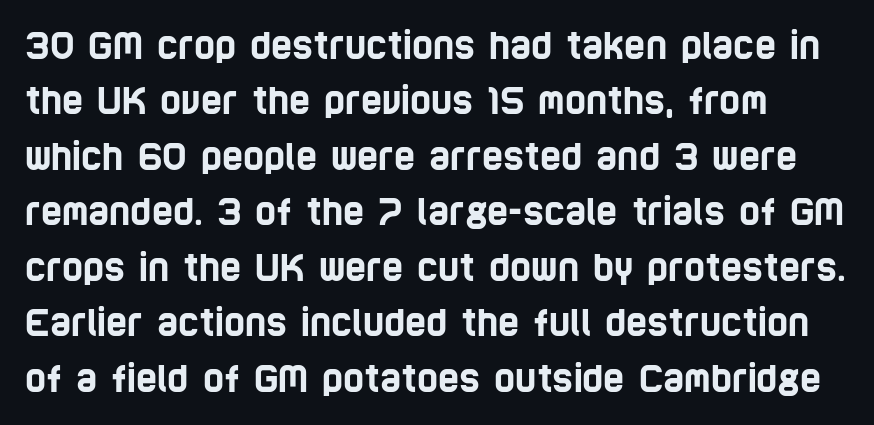
Q: Is the typeface a serif or a sans-serif typeface? A: Sans-serif.
Q: Is the text underlined? A: No.
Q: Is the spacing between letters normal or unusually wide? A: Normal.
Q: Is the spacing between lines tight, normal or loose? A: Normal.
Q: Width (condensed, normal, or wide)? A: Condensed.
Q: Stroke contrast? A: Low.
Q: x-height? A: Large.
Q: Monospaced? A: No.
